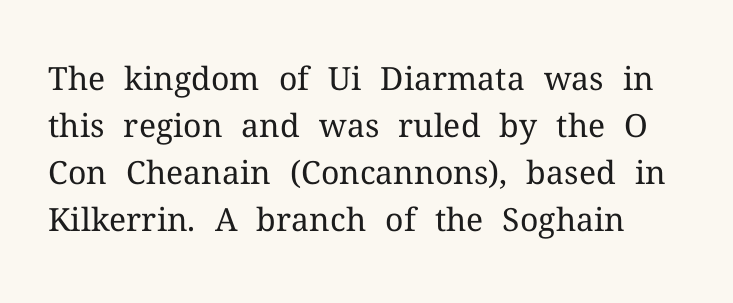
Q: Is the text bold? A: No.
Q: Is the text italic (slanted)? A: No, it is upright.
Q: Is the typeface a serif or a sans-serif typeface? A: Serif.
Q: Is the text underlined? A: No.
Q: Is the spacing between letters normal or unusually wide? A: Normal.
Q: Is the spacing between lines tight, normal or loose? A: Normal.
Q: Width (condensed, normal, or wide)? A: Normal.
Q: Stroke contrast? A: Medium.
Q: x-height? A: Medium.
Q: Monospaced? A: No.
